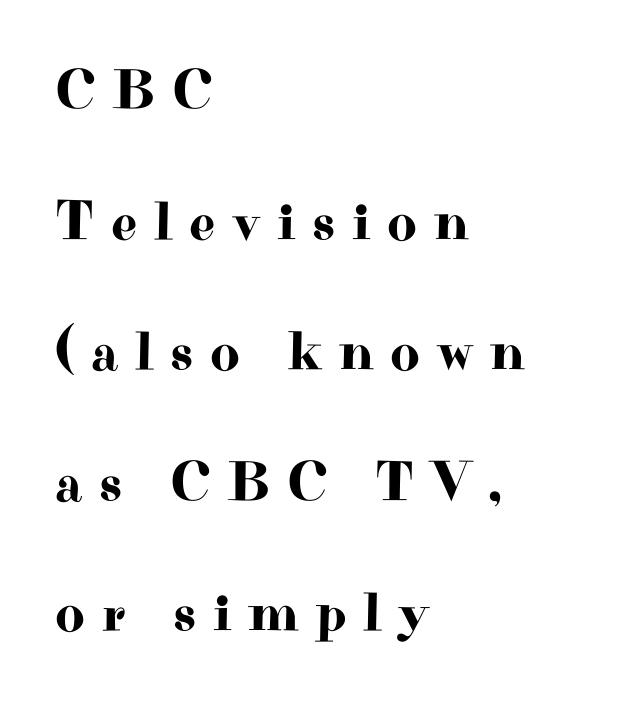
Q: Is the text italic (slanted)? A: No, it is upright.
Q: Is the typeface a serif or a sans-serif typeface? A: Serif.
Q: Is the text underlined? A: No.
Q: How is the paragraph aligned? A: Left-aligned.
Q: Is the spacing between letters normal or unusually wide? A: Unusually wide.
Q: Is the spacing between lines tight, normal or loose? A: Loose.
Q: Width (condensed, normal, or wide)? A: Wide.
Q: Stroke contrast? A: High.
Q: x-height? A: Small.
Q: Monospaced? A: No.
